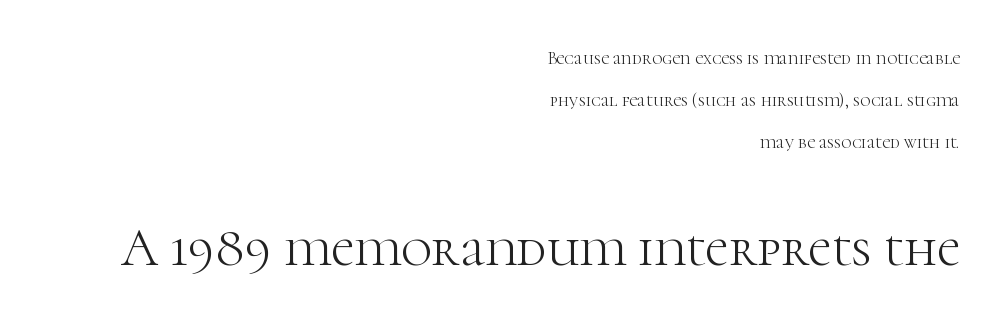
When letters stand straight like this, we call the style roman or upright. What's the leading like? Stretched, with rows far apart. Honestly, there is no underline to notice here at all. The characters are drawn with everyday or finer stroke widths. The characters display serif detailing at their extremities.
